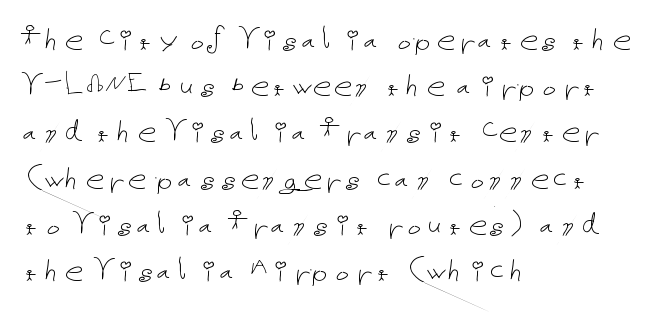
Baseline-to-baseline distance is the conventional proportion of letter height. Plain, unruled lines of type. Weight: regular or lighter. The lines in this sample share a left origin and differ only in where they stop.
